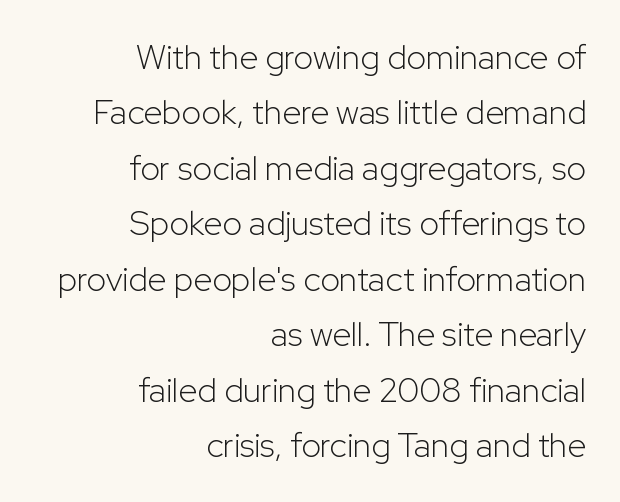
{"serif": "no", "italic": "no", "bold": "no", "weight": "light", "width": "normal", "stroke_contrast": "low", "x_height": "medium", "monospaced": "no", "underline": "no", "align": "right", "line_spacing": "normal", "line_spacing_ratio": 1.63, "letter_spacing": "normal", "letter_spacing_em": 0.0, "glyph_px": 34}
